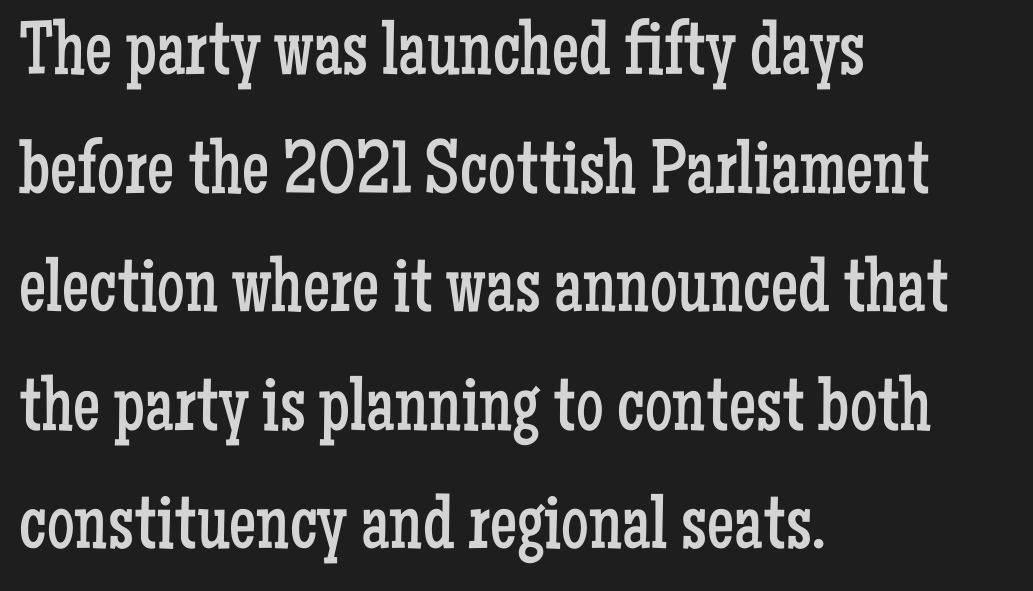
Q: Is the text bold? A: No.
Q: Is the text italic (slanted)? A: No, it is upright.
Q: Is the typeface a serif or a sans-serif typeface? A: Serif.
Q: Is the text underlined? A: No.
Q: How is the paragraph aligned? A: Left-aligned.
Q: Is the spacing between letters normal or unusually wide? A: Normal.
Q: Is the spacing between lines tight, normal or loose? A: Normal.
Q: Width (condensed, normal, or wide)? A: Condensed.
Q: Stroke contrast? A: Low.
Q: x-height? A: Medium.
Q: Monospaced? A: No.
